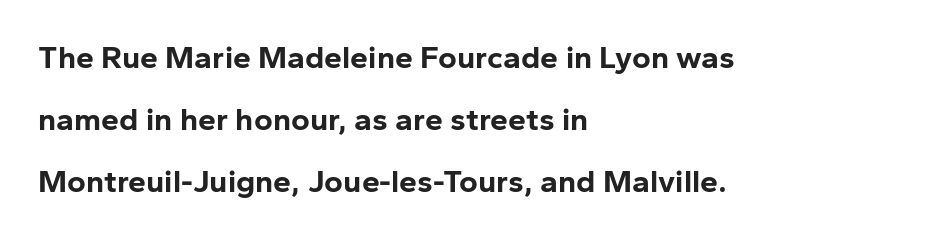
The rendering uses a large line-height, opening up the rows. The rendering uses natural spacing where letterforms have individual widths. Descender tails drop into unmarked territory. Quick note: not italic, upright. The passage shown is emphatically bold. Regarding serifs, this sample does without them.
